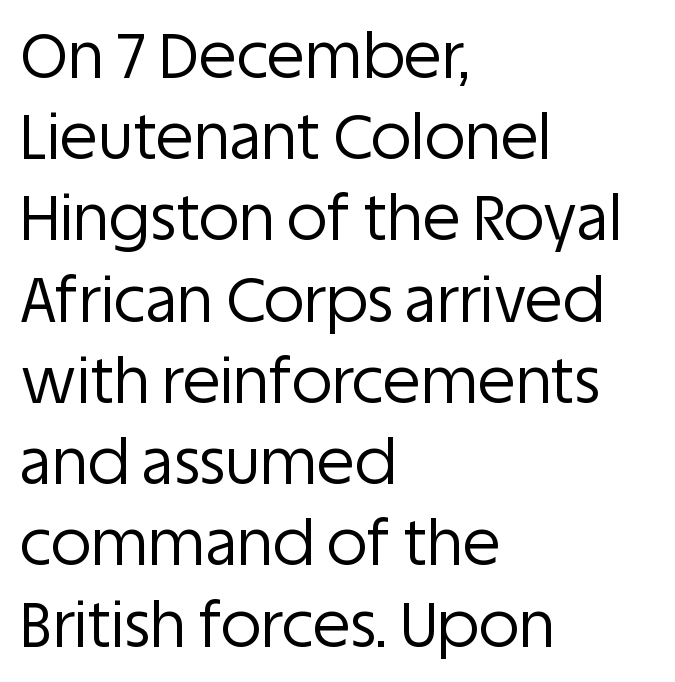
Compared with typical paragraphs, the rows here are spaced about the same. Unmarked baselines from the first word to the last. Letters have the restrained weight of plain body copy at most. The letterforms sit shoulder to shoulder at normal distance. Casual observation: everything's shoved over to the left. Proportional: the letters do not fall into vertical columns.
